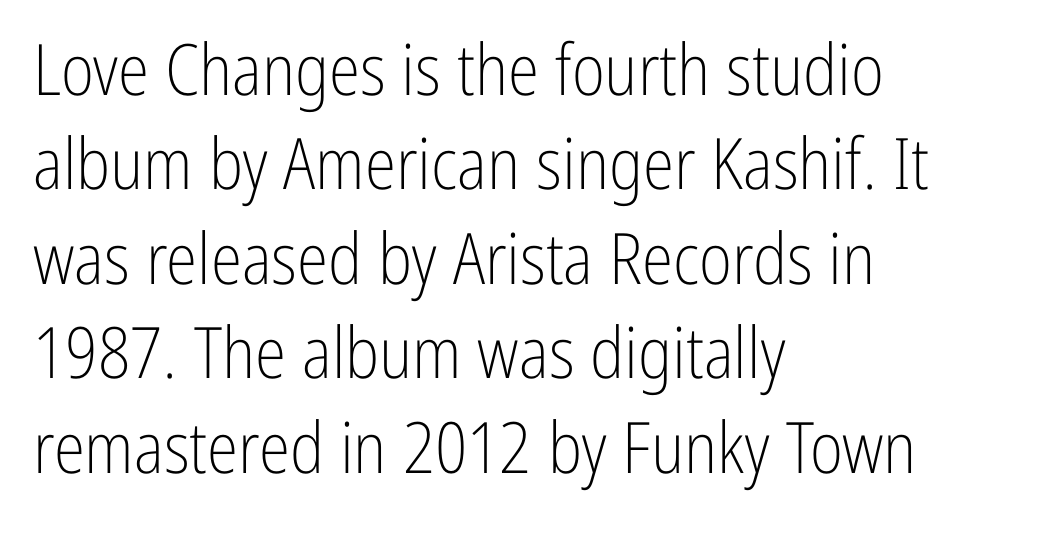
Q: Is the text bold? A: No.
Q: Is the text italic (slanted)? A: No, it is upright.
Q: Is the typeface a serif or a sans-serif typeface? A: Sans-serif.
Q: Is the text underlined? A: No.
Q: How is the paragraph aligned? A: Left-aligned.
Q: Is the spacing between letters normal or unusually wide? A: Normal.
Q: Is the spacing between lines tight, normal or loose? A: Normal.
Q: Width (condensed, normal, or wide)? A: Condensed.
Q: Stroke contrast? A: Low.
Q: x-height? A: Medium.
Q: Monospaced? A: No.
